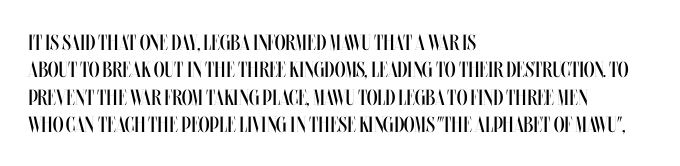
The image shows 22 px text type, upright; set left-aligned, normal line spacing (1.25x), normal letter spacing, not underlined.
